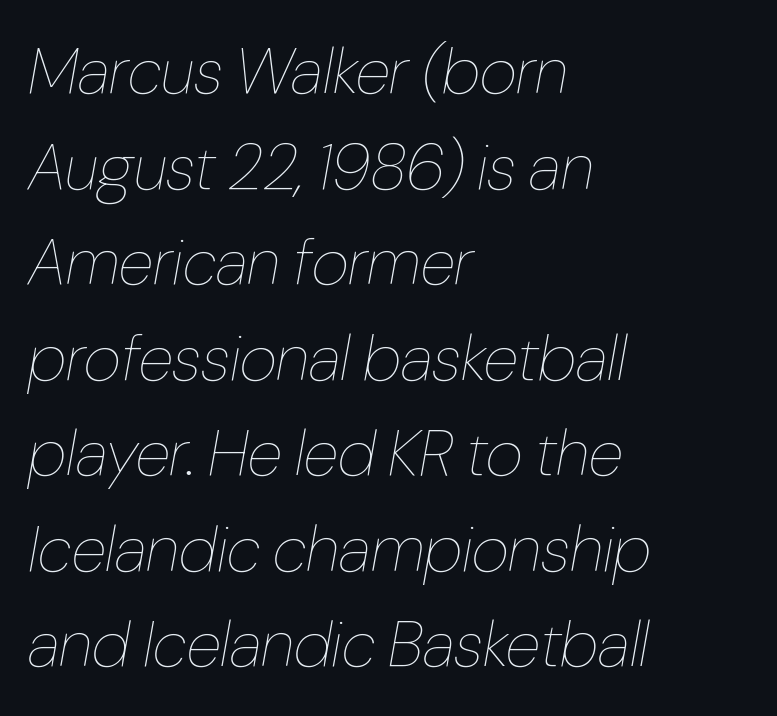
The image shows 65 px thin, condensed type, italic (leaning right); set left-aligned, normal line spacing (1.47x), normal letter spacing, not underlined; low stroke contrast and a medium x-height.
